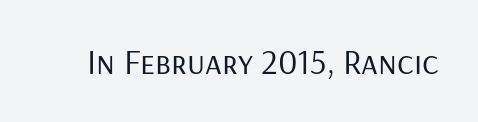
The image shows 35 px regular-weight sans-serif type, upright; set normal letter spacing, not underlined; low stroke contrast and a medium x-height.
